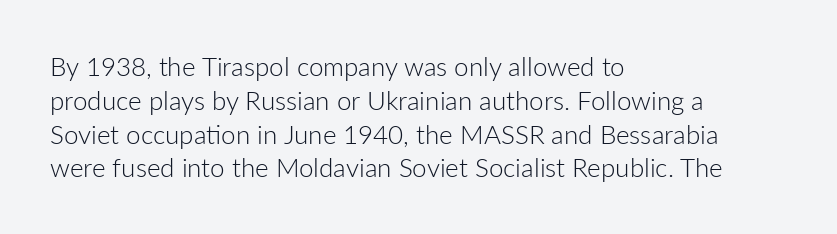
Q: Is the text bold? A: No.
Q: Is the text italic (slanted)? A: No, it is upright.
Q: Is the text underlined? A: No.
Q: How is the paragraph aligned? A: Left-aligned.
Q: Is the spacing between letters normal or unusually wide? A: Normal.
Q: Is the spacing between lines tight, normal or loose? A: Normal.
